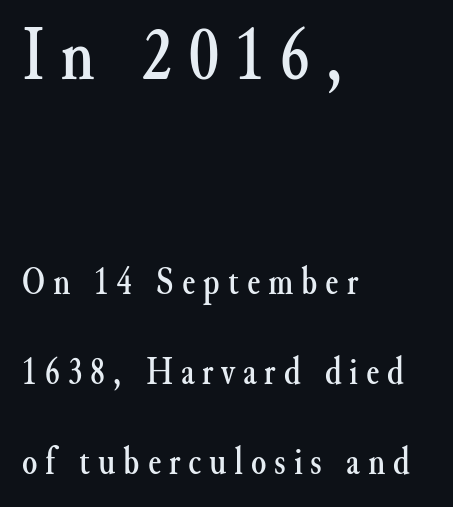
Q: Is the text italic (slanted)? A: No, it is upright.
Q: Is the typeface a serif or a sans-serif typeface? A: Serif.
Q: Is the text underlined? A: No.
Q: How is the paragraph aligned? A: Left-aligned.
Q: Is the spacing between letters normal or unusually wide? A: Unusually wide.
Q: Is the spacing between lines tight, normal or loose? A: Loose.
Q: Which block of text is set in a larger size, the first (top) or the second (bottom)? A: The first (top) one.
Q: Width (condensed, normal, or wide)? A: Normal.
Q: Stroke contrast? A: Medium.
Q: x-height? A: Small.
Q: Monospaced? A: No.
